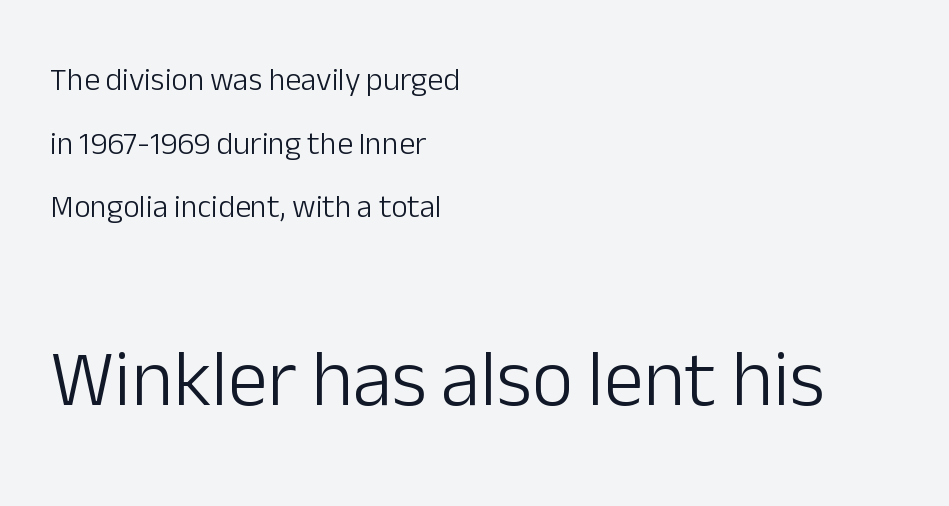
The weight tops out at a normal text grade. The rendering uses natural spacing where letterforms have individual widths. Here the glyphs are tracked normally, forming tight word shapes. Alignment: flush left. A clean baseline with only descenders dipping below it. Nothing sits at the stroke ends, so this counts as sans-serif.
